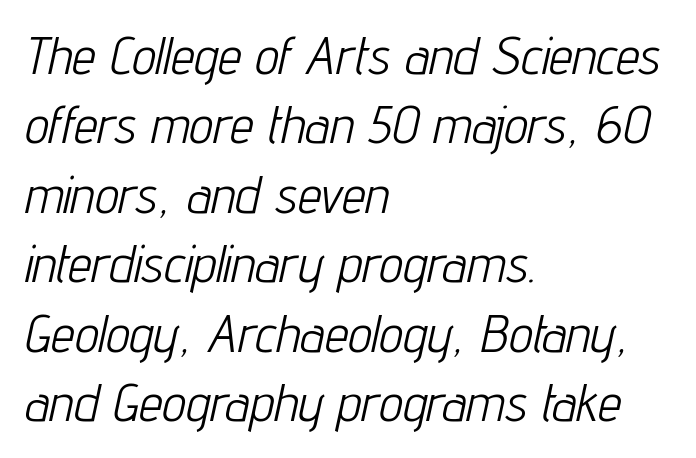
The typeface has the unassuming heft of standard copy or less. Is this a fixed-width face? No — the glyphs have proportional, varying widths. Notice how the stems are inclined rather than vertical — that's the hallmark of italics. A normal amount of white space separates one row of letters from the next. Anything drawn beneath the words? Only blank space. Short and long lines alike share a common starting point at left.
